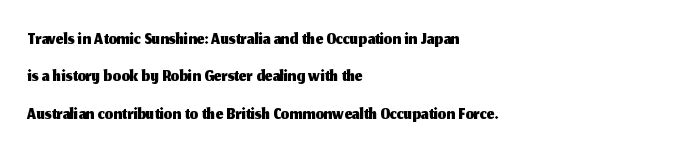
Q: Is the text italic (slanted)? A: No, it is upright.
Q: Is the text underlined? A: No.
Q: How is the paragraph aligned? A: Left-aligned.
Q: Is the spacing between letters normal or unusually wide? A: Normal.
Q: Is the spacing between lines tight, normal or loose? A: Normal.
